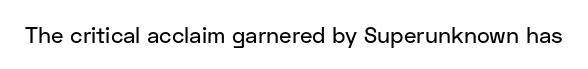
Tall strokes in this sample are plumb rather than angled. Short note: letters normally spaced. Lines of text with bare space underneath.
